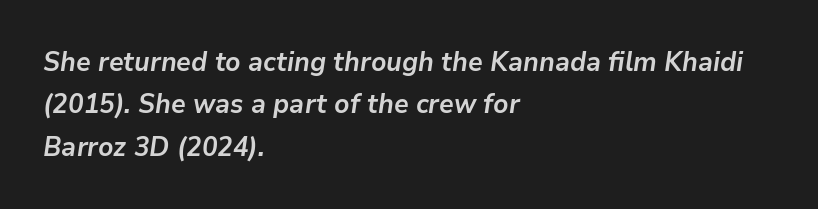
Q: Is the text bold? A: Yes.
Q: Is the text italic (slanted)? A: Yes, it leans right by about 9 degrees.
Q: Is the text underlined? A: No.
Q: How is the paragraph aligned? A: Left-aligned.
Q: Is the spacing between letters normal or unusually wide? A: Normal.
Q: Is the spacing between lines tight, normal or loose? A: Normal.
